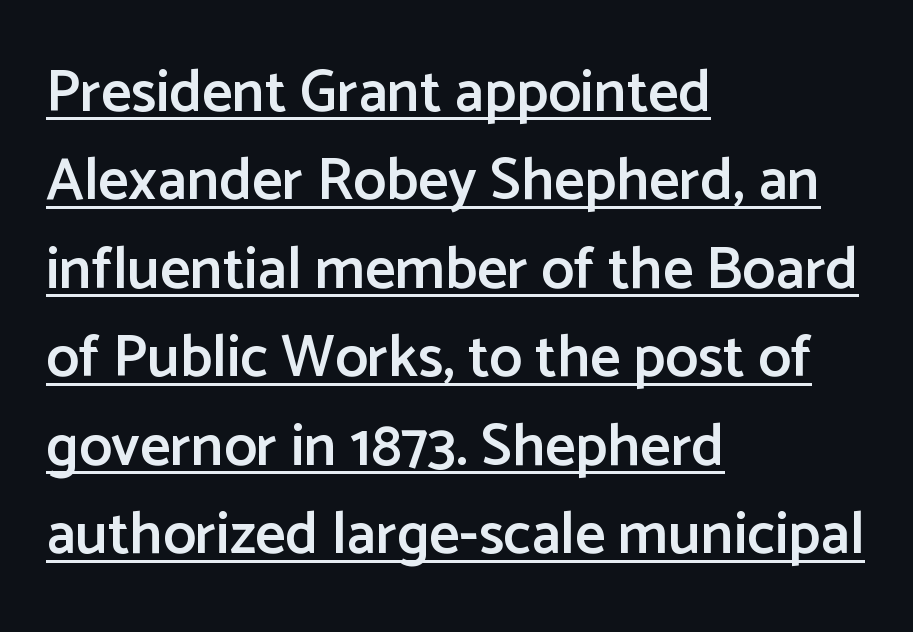
{"serif": "no", "italic": "no", "bold": "semi", "weight": "semibold", "width": "normal", "stroke_contrast": "low", "x_height": "medium", "monospaced": "no", "underline": "yes", "align": "left", "line_spacing": "normal", "line_spacing_ratio": 1.5, "letter_spacing": "normal", "letter_spacing_em": 0.0, "glyph_px": 59}
